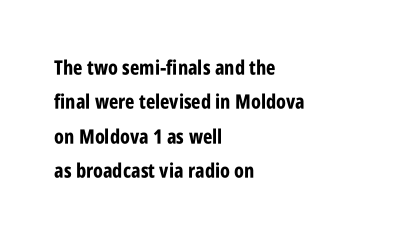
Q: Is the text bold? A: Yes.
Q: Is the text italic (slanted)? A: No, it is upright.
Q: Is the text underlined? A: No.
Q: How is the paragraph aligned? A: Left-aligned.
Q: Is the spacing between letters normal or unusually wide? A: Normal.
